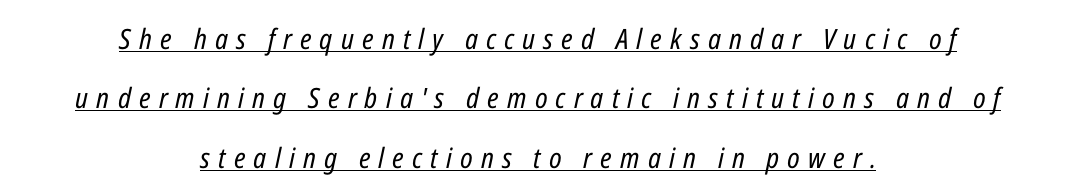
Q: Is the text bold? A: No.
Q: Is the text italic (slanted)? A: Yes, it leans right by about 12 degrees.
Q: Is the text underlined? A: Yes.
Q: How is the paragraph aligned? A: Centered.
Q: Is the spacing between letters normal or unusually wide? A: Unusually wide.
Q: Is the spacing between lines tight, normal or loose? A: Loose.
Q: Width (condensed, normal, or wide)? A: Condensed.
Q: Stroke contrast? A: Low.
Q: x-height? A: Medium.
Q: Monospaced? A: No.
